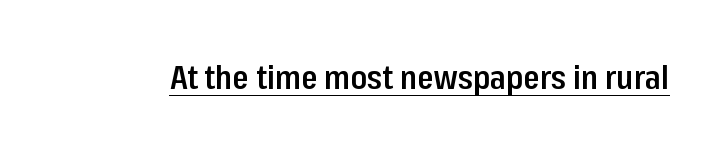
Q: Is the text bold? A: Semi-bold.
Q: Is the text italic (slanted)? A: No, it is upright.
Q: Is the typeface a serif or a sans-serif typeface? A: Sans-serif.
Q: Is the text underlined? A: Yes.
Q: Is the spacing between letters normal or unusually wide? A: Normal.
Q: Width (condensed, normal, or wide)? A: Condensed.
Q: Stroke contrast? A: Low.
Q: x-height? A: Medium.
Q: Monospaced? A: No.
